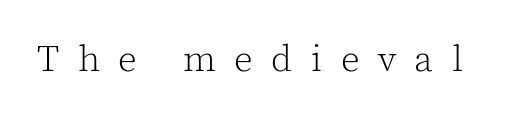
The image shows 37 px light serif type, upright; set unusually wide letter spacing (+0.5 em), not underlined; a medium x-height.
